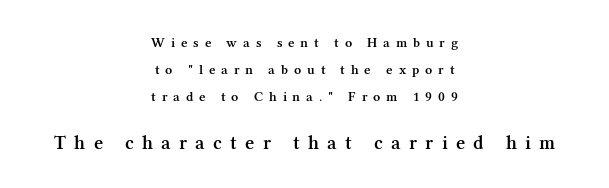
The whitespace from short lines is split evenly between both sides. This rendering widens character spacing well past its baseline value. Ordinary non-slanted type is in use. Horizontal bands of white between lines are thick stripes.
